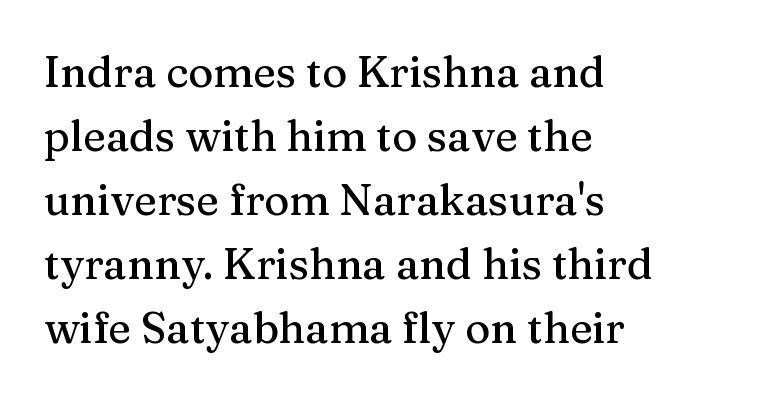
The image shows 43 px serif type, upright; set left-aligned, normal line spacing (1.49x), normal letter spacing, not underlined; medium stroke contrast and a medium x-height.
